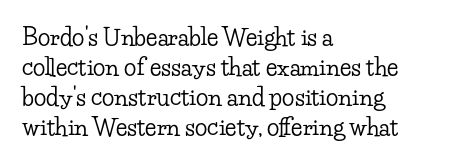
The ragged edge is on the right, which tells us the setting is flush left. What's the leading like? Ordinary, nothing unusual. Posture: straight, roman, zero tilt. The face used here is rendered with its standard letterfit. Letters rest on an invisible, unmarked baseline.
